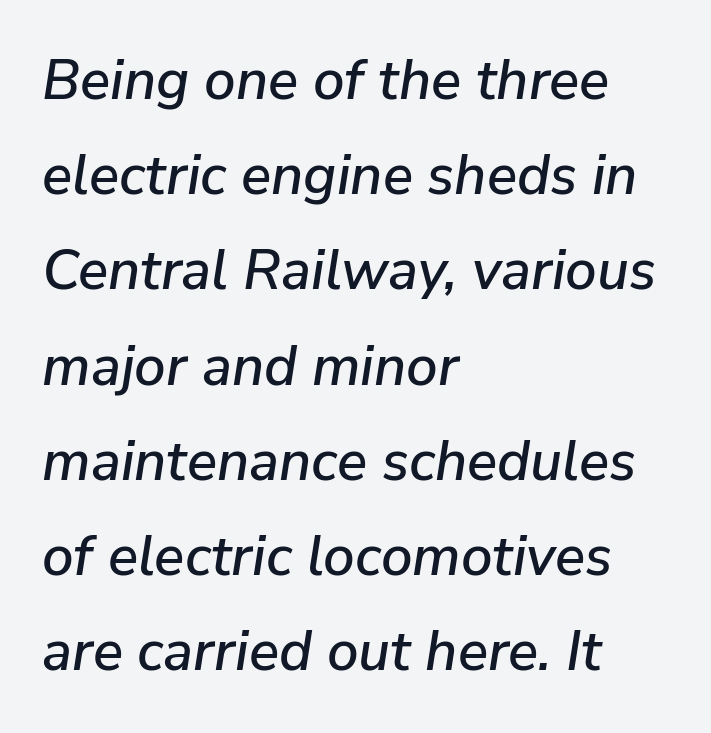
Characters are canted at an angle relative to the baseline's perpendicular. The passage shown is typed in a proportional face where columns would drift. The rendering anchors every line to the left-hand side. Characters follow at the spacing the type designer built in. Nobody drew a line under any word here.
